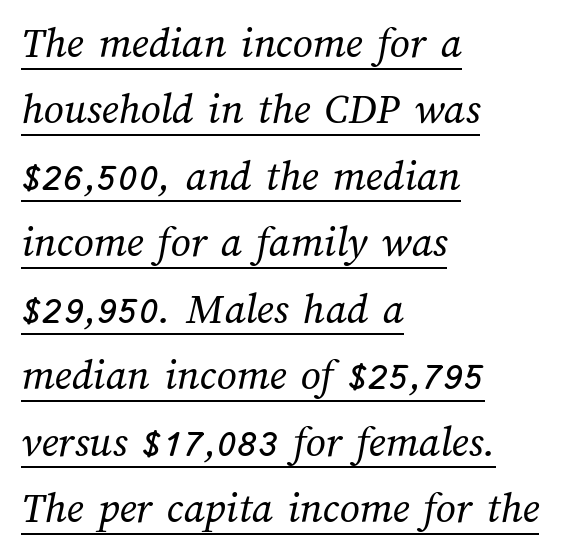
Q: Is the text bold? A: No.
Q: Is the text underlined? A: Yes.
Q: How is the paragraph aligned? A: Left-aligned.
Q: Is the spacing between letters normal or unusually wide? A: Normal.
Q: Is the spacing between lines tight, normal or loose? A: Normal.
Q: Width (condensed, normal, or wide)? A: Normal.
Q: Stroke contrast? A: Medium.
Q: x-height? A: Medium.
Q: Monospaced? A: No.
